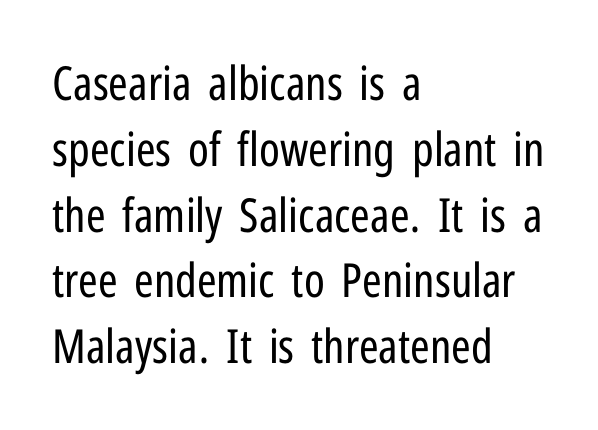
{"serif": "no", "italic": "no", "bold": "no", "weight": "regular", "width": "condensed", "stroke_contrast": "low", "x_height": "medium", "monospaced": "no", "underline": "no", "align": "left", "line_spacing": "normal", "line_spacing_ratio": 1.4, "letter_spacing": "normal", "letter_spacing_em": 0.0, "glyph_px": 47}
